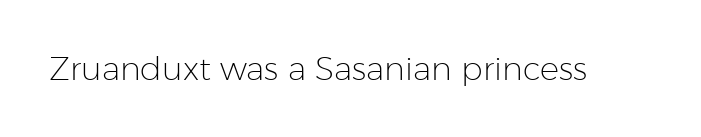
{"serif": "no", "italic": "no", "bold": "no", "weight": "light", "width": "normal", "stroke_contrast": "low", "x_height": "medium", "monospaced": "no", "underline": "no", "letter_spacing": "normal", "letter_spacing_em": 0.0, "glyph_px": 32}
